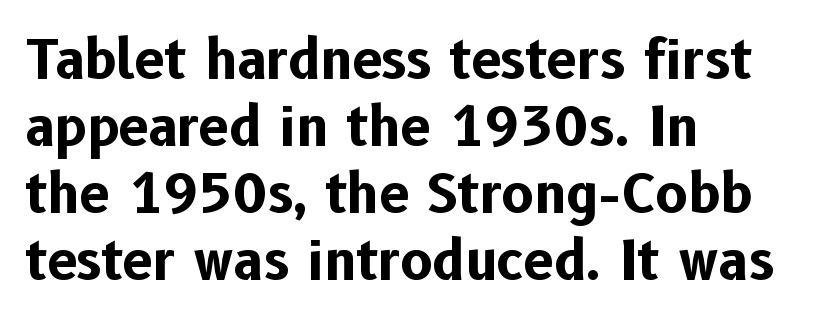
{"serif": "no", "italic": "no", "bold": "yes", "weight": "bold", "width": "normal", "stroke_contrast": "low", "x_height": "medium", "monospaced": "no", "underline": "no", "align": "left", "line_spacing_ratio": 1.24, "letter_spacing": "normal", "letter_spacing_em": 0.0, "glyph_px": 54}
